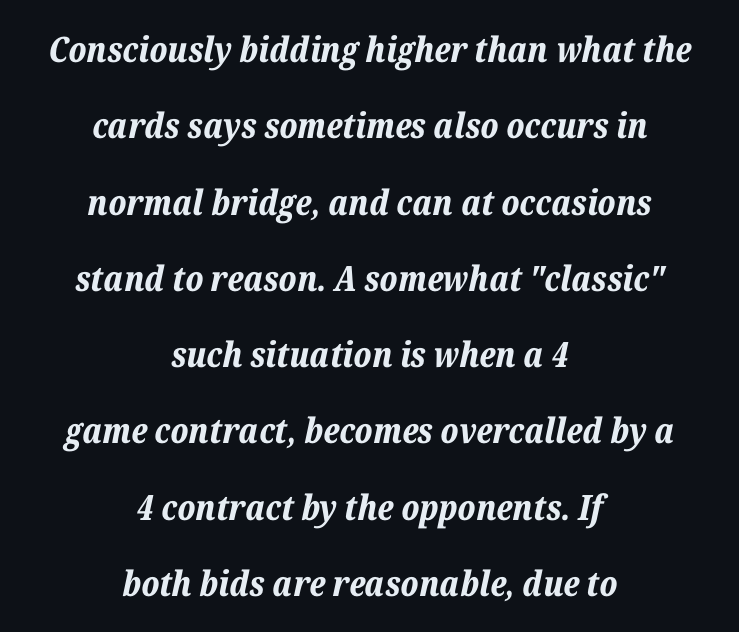
Q: Is the text bold? A: Yes.
Q: Is the text italic (slanted)? A: Yes, it leans right by about 12 degrees.
Q: Is the text underlined? A: No.
Q: How is the paragraph aligned? A: Centered.
Q: Is the spacing between letters normal or unusually wide? A: Normal.
Q: Is the spacing between lines tight, normal or loose? A: Loose.
Q: Width (condensed, normal, or wide)? A: Normal.
Q: Stroke contrast? A: Low.
Q: x-height? A: Medium.
Q: Monospaced? A: No.
